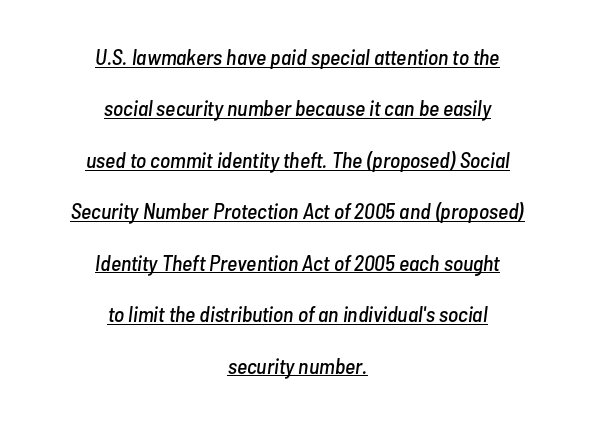
The image shows 22 px text type, italic (leaning right); set centered, loose line spacing (2.34x), normal letter spacing, underlined.
